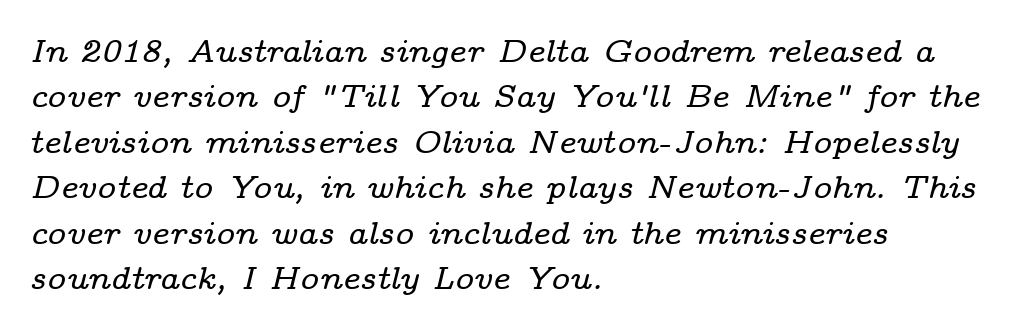
When letters slant like this, we call the style italic. The passage shown is typed in a proportional face where columns would drift. Horizontal bands of white between lines are of average thickness. The string is rendered with underlining switched off. Default kerning and tracking; the words read as compact shapes. These lines are composed in type with serifs.
